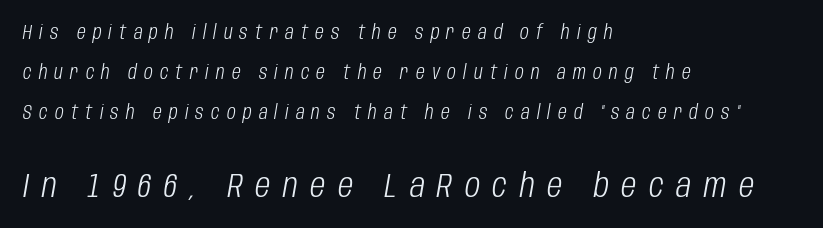
Q: Is the text bold? A: No.
Q: Is the text italic (slanted)? A: Yes, it leans right by about 10 degrees.
Q: Is the text underlined? A: No.
Q: How is the paragraph aligned? A: Left-aligned.
Q: Is the spacing between letters normal or unusually wide? A: Unusually wide.
Q: Is the spacing between lines tight, normal or loose? A: Loose.
Q: Which block of text is set in a larger size, the first (top) or the second (bottom)? A: The second (bottom) one.
Q: Width (condensed, normal, or wide)? A: Condensed.
Q: Stroke contrast? A: Low.
Q: x-height? A: Large.
Q: Monospaced? A: No.
